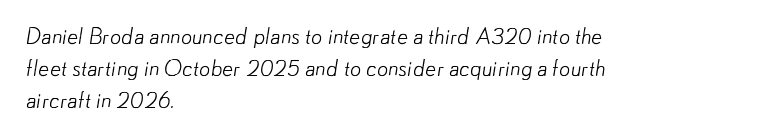
Students, observe: this is what conventionally led text looks like. Nobody touched the tracking dial on this one. Anything drawn beneath the words? Only blank space. A light-to-regular cut is what we see here. The setting favours the left margin, as ordinary paragraphs usually do.
